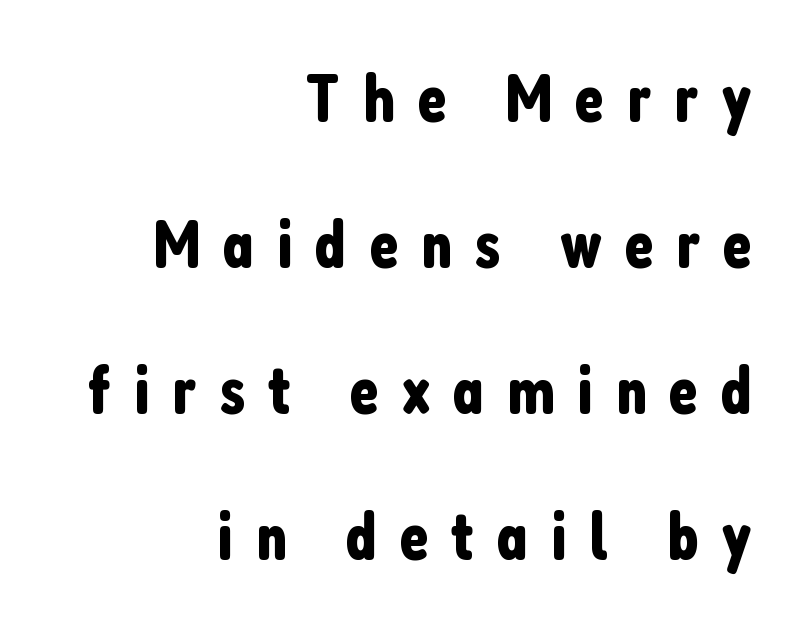
The characters display no serif detailing; their extremities are plain. Whoever set this chose breathing room over compactness in the vertical rhythm. Tracking here is generous; glyphs stand well apart from one another. These lines stack with their right ends in a neat column. Posture: vertical. The letters advance in unequal steps, a hallmark of proportional type.
